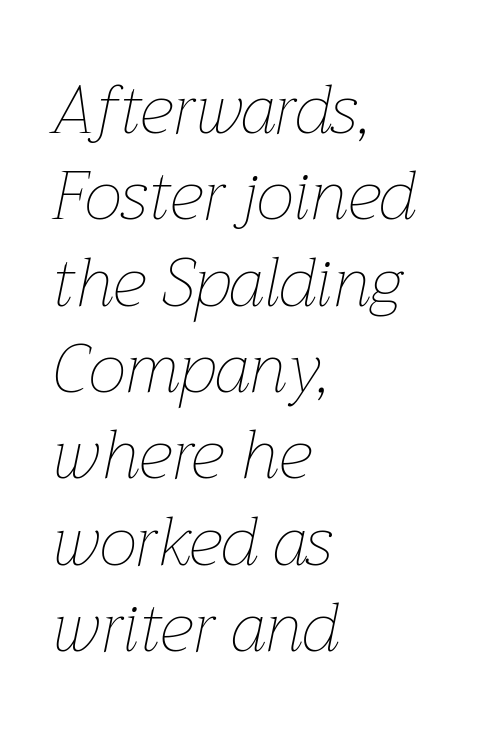
{"italic": "yes", "lean": "right", "slant_degrees": 12, "bold": "no", "weight": "thin", "width": "normal", "stroke_contrast": "low", "x_height": "medium", "monospaced": "no", "underline": "no", "align": "left", "line_spacing": "normal", "line_spacing_ratio": 1.27, "letter_spacing": "normal", "letter_spacing_em": 0.0, "glyph_px": 68}
